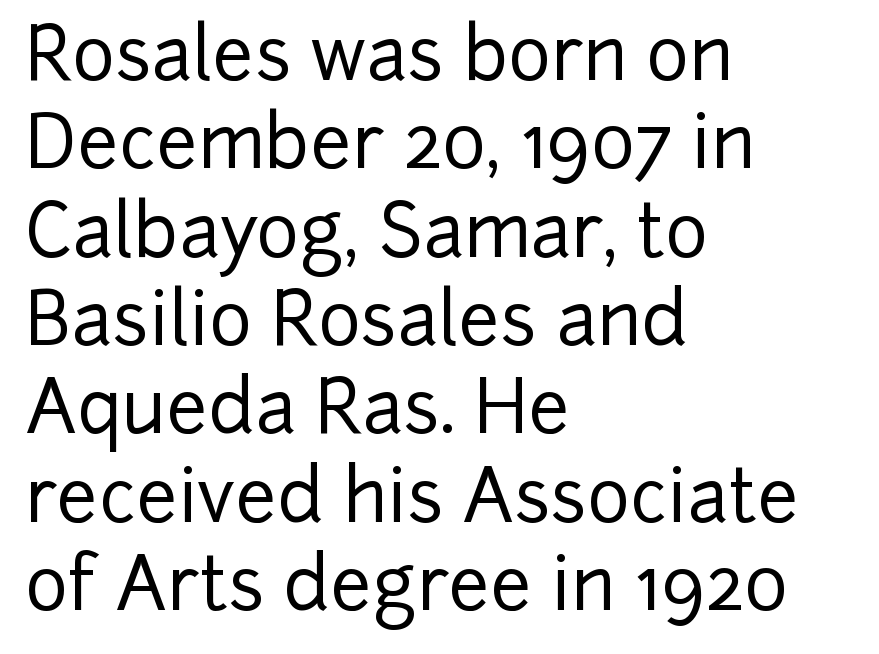
The image shows 73 px sans-serif type, upright; set left-aligned, line spacing 1.21x, normal letter spacing, not underlined; low stroke contrast and a medium x-height.
